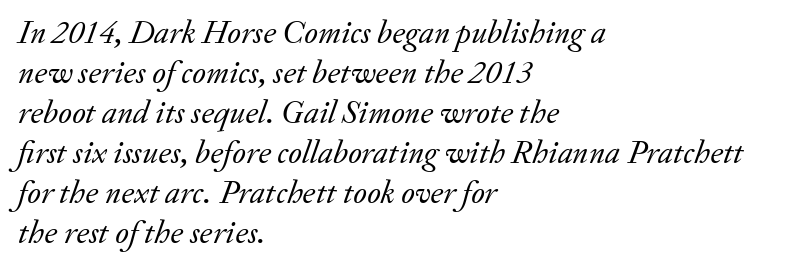
The typesetting does not lean heavy: it is not bold. All the whitespace from short lines collects on the right. The rendering uses natural spacing where letterforms have individual widths. Is the letter spacing exaggerated? No — it looks like the ordinary default. Type without underlining.
